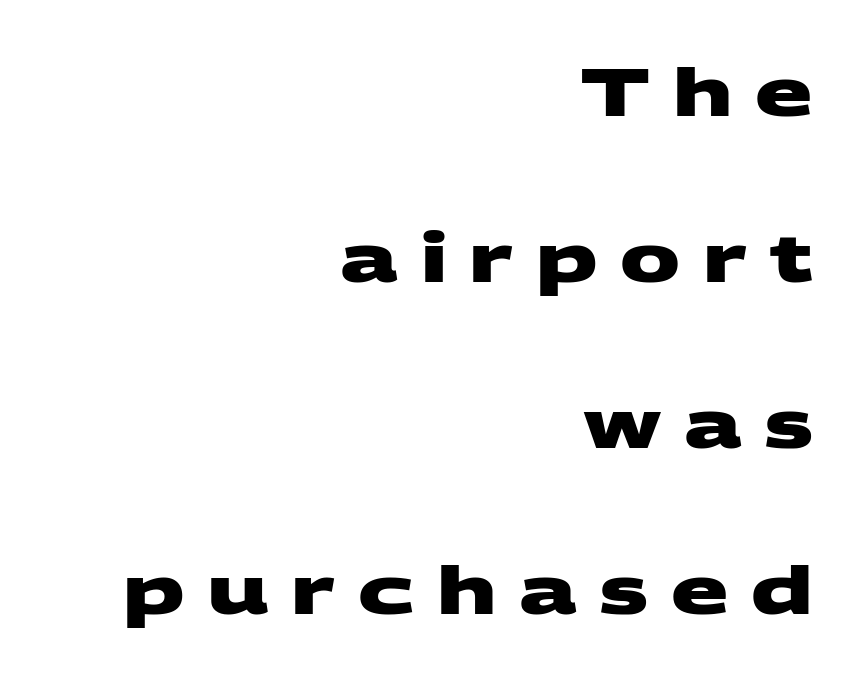
The glyphs have the mass of a bold cut. The line-height multiplier appears high, well above default. Plain, unruled lines of type. Where is the straight margin? On the right. The rendering shows plain stroke endings on the letterforms — a sans-serif design.
